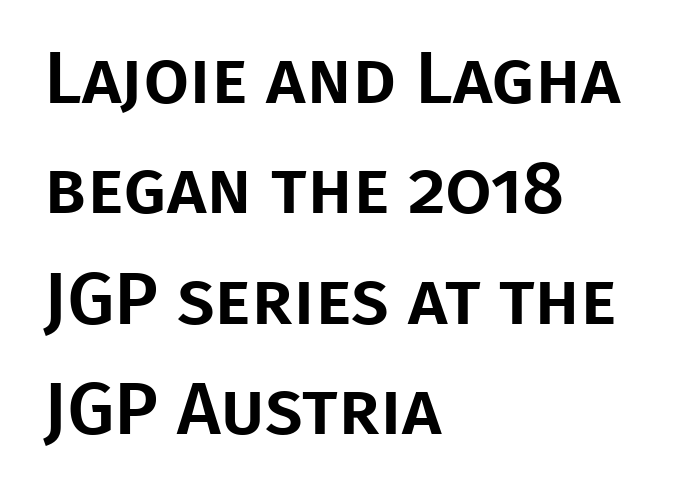
{"serif": "no", "italic": "no", "width": "normal", "stroke_contrast": "low", "x_height": "large", "monospaced": "no", "underline": "no", "align": "left", "line_spacing": "normal", "line_spacing_ratio": 1.49, "letter_spacing": "normal", "letter_spacing_em": 0.0, "glyph_px": 74}
